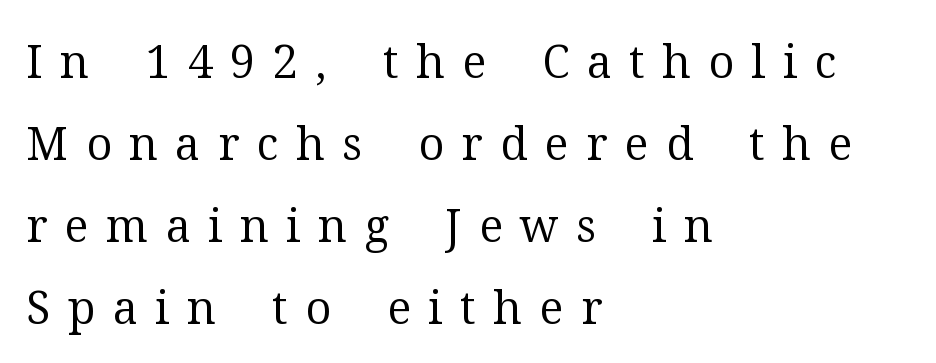
{"serif": "yes", "italic": "no", "bold": "no", "weight": "regular", "width": "normal", "stroke_contrast": "medium", "x_height": "medium", "monospaced": "no", "underline": "no", "align": "left", "line_spacing_ratio": 1.82, "letter_spacing": "wide", "letter_spacing_em": 0.39, "glyph_px": 45}
